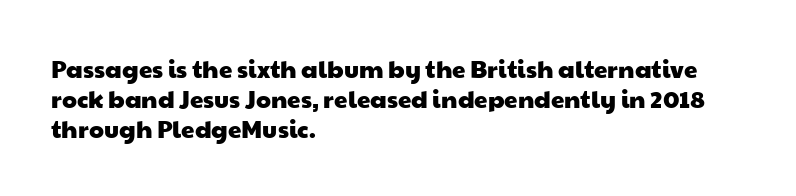
Regular leading. Leftover space on each line is placed entirely after the last word. The strip under each line holds only bare page. How are the letters spaced? Ordinarily, with no added tracking.
